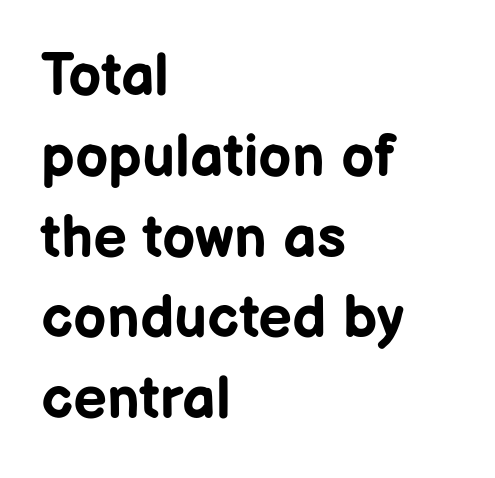
The image shows 59 px bold sans-serif type, upright; set left-aligned, normal line spacing (1.37x), normal letter spacing, not underlined; low stroke contrast and a medium x-height.
